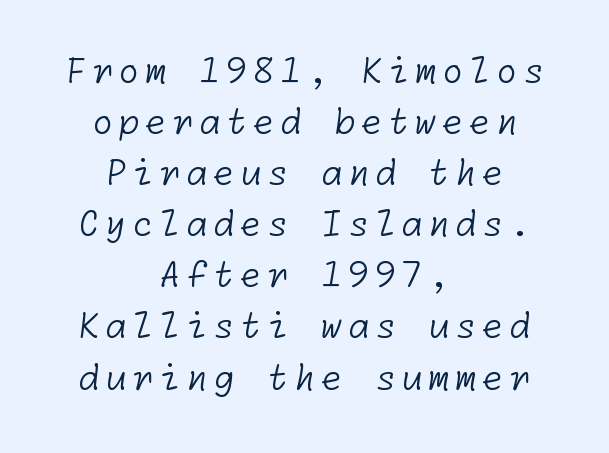
The image shows 35 px light sans-serif type; set centered, normal line spacing (1.46x), not underlined; low stroke contrast and a medium x-height.
